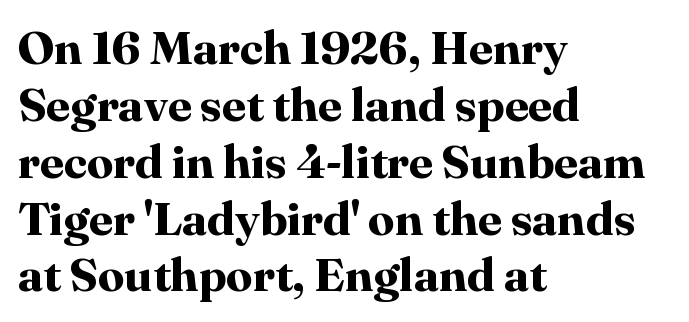
The image shows 47 px bold serif type, upright; set left-aligned, line spacing 1.21x, normal letter spacing, not underlined; high stroke contrast and a medium x-height.
